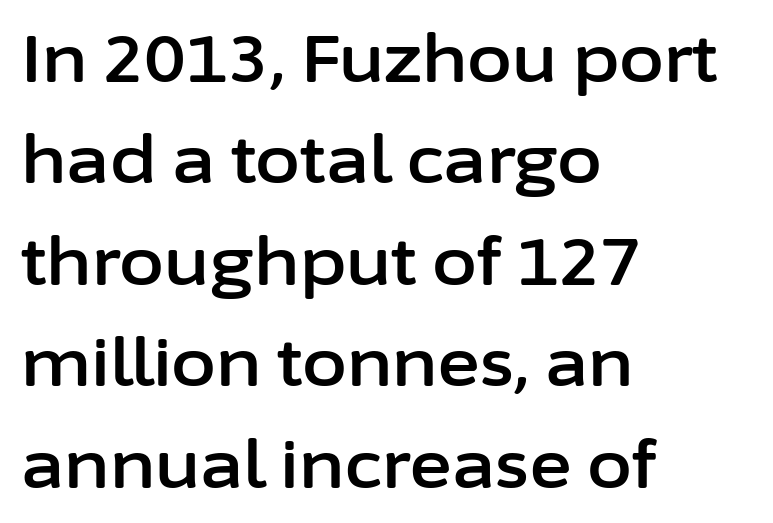
Q: Is the text italic (slanted)? A: No, it is upright.
Q: Is the typeface a serif or a sans-serif typeface? A: Sans-serif.
Q: Is the text underlined? A: No.
Q: How is the paragraph aligned? A: Left-aligned.
Q: Is the spacing between letters normal or unusually wide? A: Normal.
Q: Is the spacing between lines tight, normal or loose? A: Normal.
Q: Width (condensed, normal, or wide)? A: Normal.
Q: Stroke contrast? A: Low.
Q: x-height? A: Medium.
Q: Monospaced? A: No.
